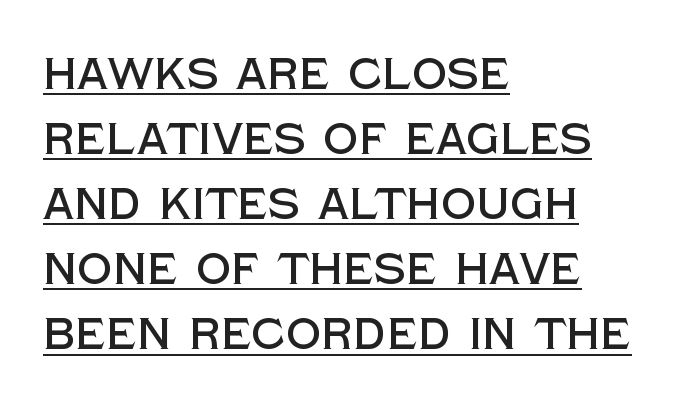
{"serif": "no", "italic": "no", "width": "normal", "x_height": "large", "monospaced": "no", "underline": "yes", "align": "left", "line_spacing": "normal", "line_spacing_ratio": 1.48, "letter_spacing": "normal", "letter_spacing_em": 0.0, "glyph_px": 44}
